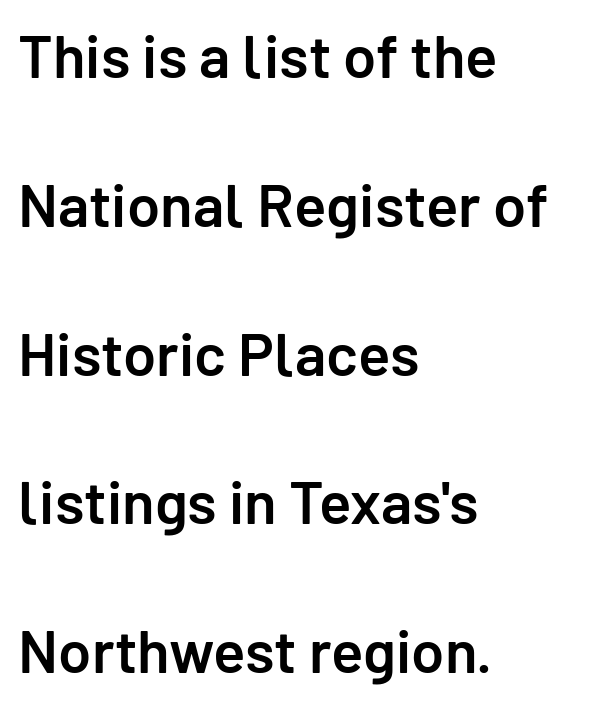
Descender tails drop into unmarked territory. The paragraph shown leans on its left margin. The letters sit at their default tracking, neither squeezed nor spread. Think of a printed novel: that variable character pitch is what you see here. Designer's note — italics off, roman on. Rows of type keep a wide berth in the vertical direction.
